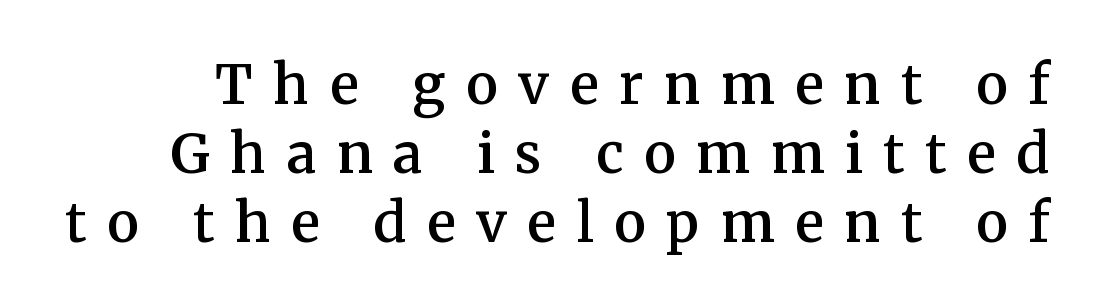
Moderately thickened strokes mark this as semibold type. Leading matches the norm, producing a regular column. Character widths vary here, with narrow letters taking less room than wide ones. Serifs: yes, visible at the terminals of the letterforms. Observe the wide spacing: letters keep a clear distance from each other.
